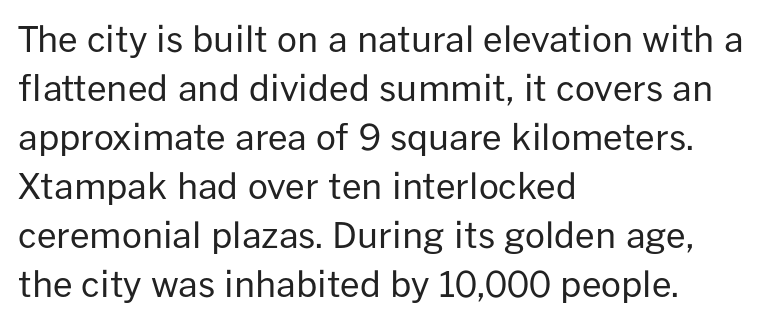
{"serif": "no", "italic": "no", "bold": "no", "weight": "regular", "width": "normal", "stroke_contrast": "low", "x_height": "medium", "monospaced": "no", "underline": "no", "align": "left", "line_spacing": "normal", "line_spacing_ratio": 1.4, "letter_spacing": "normal", "letter_spacing_em": 0.0, "glyph_px": 35}
